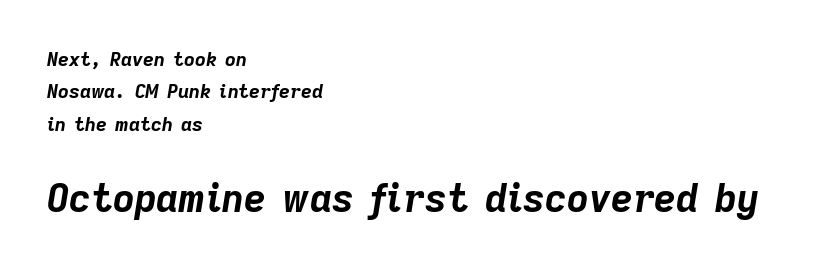
{"italic": "yes", "lean": "right", "slant_degrees": 9, "bold": "yes", "weight": "bold", "width": "normal", "stroke_contrast": "low", "x_height": "medium", "monospaced": "no", "underline": "no", "align": "left", "line_spacing": "normal", "line_spacing_ratio": 1.7, "letter_spacing": "normal", "letter_spacing_em": 0.0, "larger_block": "second", "size_ratio": 2.0, "glyph_px": 38}
